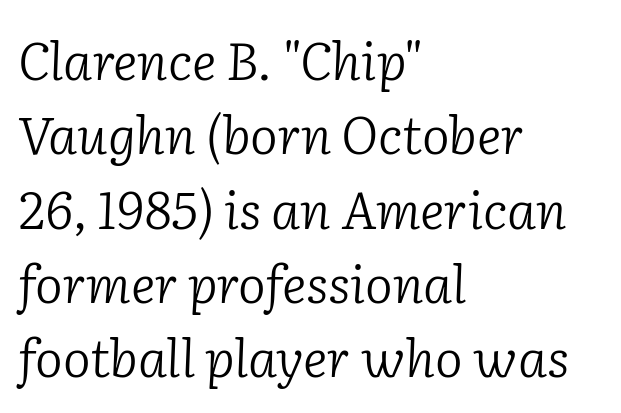
This sample uses plain, unmodified letter spacing. An italicized treatment has been applied to the whole sample. Underline: absent. The paragraph shown leans on its left margin. Serif or sans? Serif — the stroke terminals have little feet.
